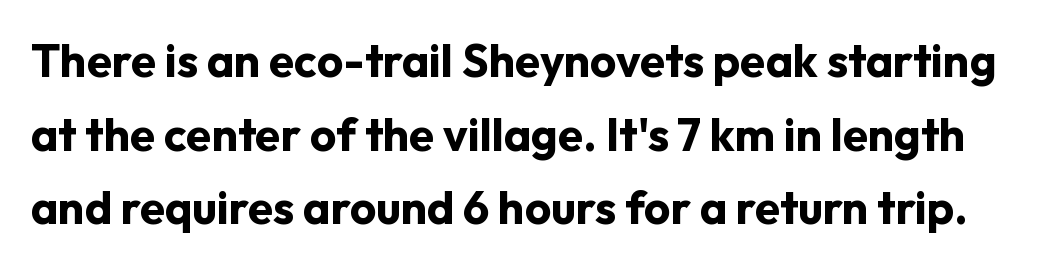
Q: Is the text bold? A: Yes.
Q: Is the text italic (slanted)? A: No, it is upright.
Q: Is the typeface a serif or a sans-serif typeface? A: Sans-serif.
Q: Is the text underlined? A: No.
Q: Is the spacing between letters normal or unusually wide? A: Normal.
Q: Is the spacing between lines tight, normal or loose? A: Normal.
Q: Width (condensed, normal, or wide)? A: Normal.
Q: Stroke contrast? A: Low.
Q: x-height? A: Medium.
Q: Monospaced? A: No.
